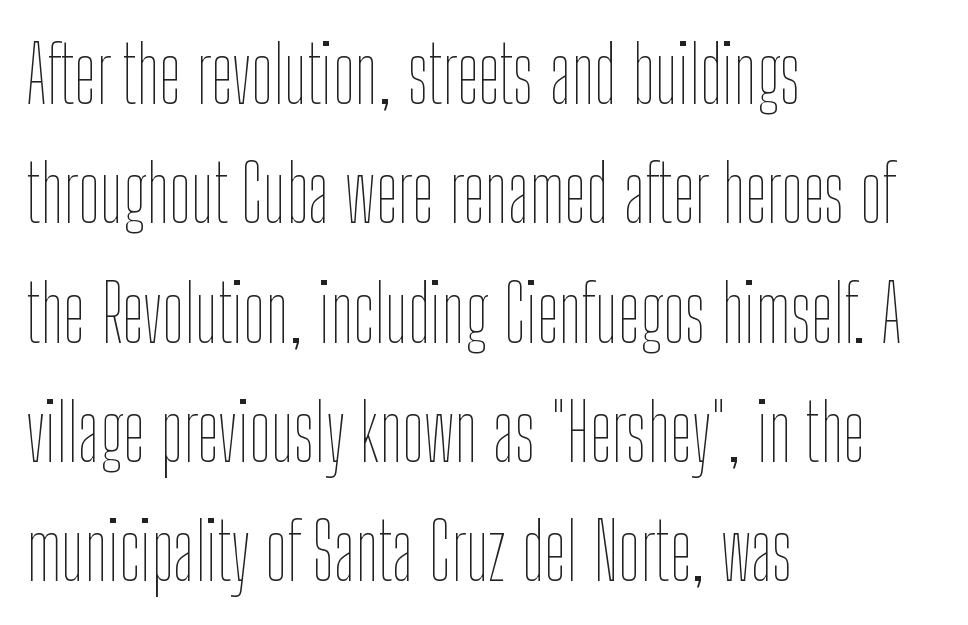
{"italic": "no", "bold": "no", "weight": "thin", "width": "condensed", "stroke_contrast": "low", "x_height": "medium", "monospaced": "no", "underline": "no", "align": "left", "line_spacing": "normal", "line_spacing_ratio": 1.51, "letter_spacing": "normal", "letter_spacing_em": 0.0, "glyph_px": 79}
